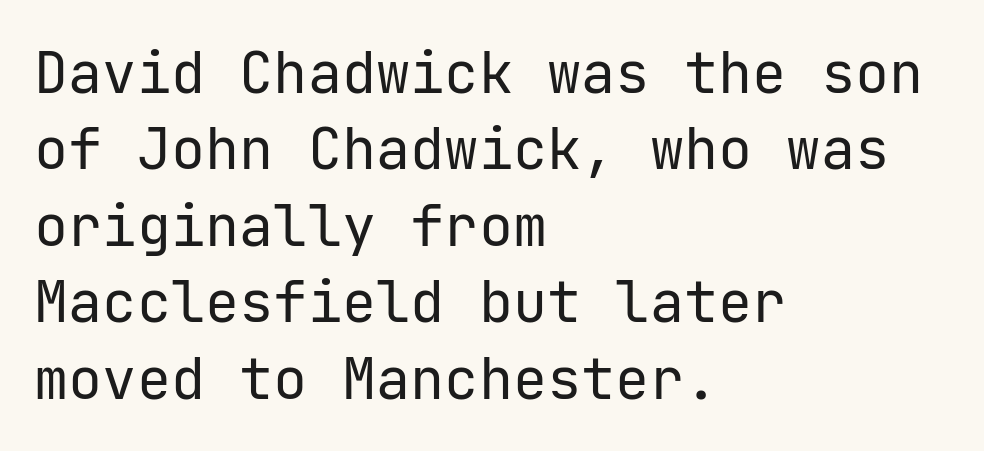
The image shows 57 px regular-weight sans-serif type, upright; set left-aligned, normal line spacing (1.34x), normal letter spacing, not underlined; low stroke contrast and a medium x-height.
